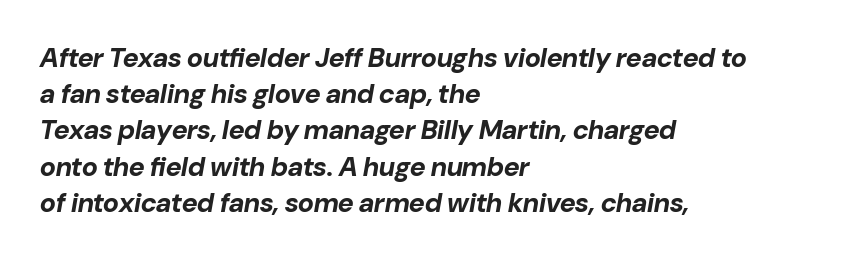
In terms of letterspacing, this is plain default setting. The font is running at its bold setting. This rendering features lettering with no underline. Looking at the ascenders, they clearly lean. The compositor pushed each line to the left boundary.
